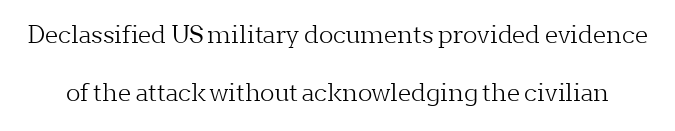
The image shows 24 px text type, upright; set loose line spacing (2.4x), normal letter spacing, not underlined.
